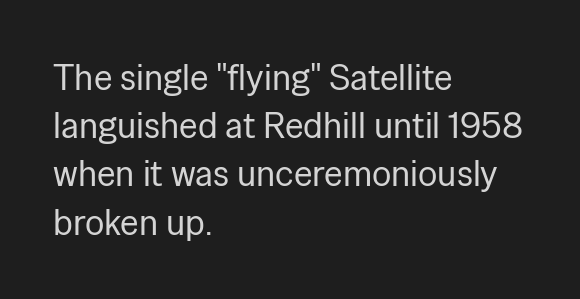
Q: Is the text bold? A: No.
Q: Is the text italic (slanted)? A: No, it is upright.
Q: Is the typeface a serif or a sans-serif typeface? A: Sans-serif.
Q: Is the text underlined? A: No.
Q: How is the paragraph aligned? A: Left-aligned.
Q: Is the spacing between letters normal or unusually wide? A: Normal.
Q: Is the spacing between lines tight, normal or loose? A: Normal.
Q: Width (condensed, normal, or wide)? A: Normal.
Q: Stroke contrast? A: Low.
Q: x-height? A: Medium.
Q: Monospaced? A: No.
